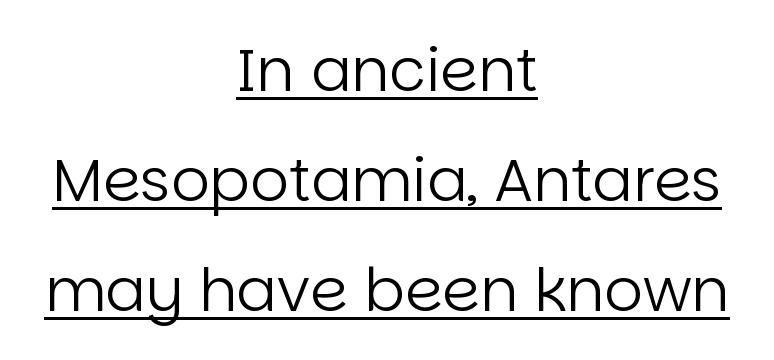
The rendering positions every line midway between the sides. Caption: lettering with a line underneath. Stroke thickness stays within the range of a standard reading face or lighter. The font's upright variant was chosen for this text. Tracking here is standard; glyphs follow each other at the usual distance. A sans-serif font was chosen for this passage.
